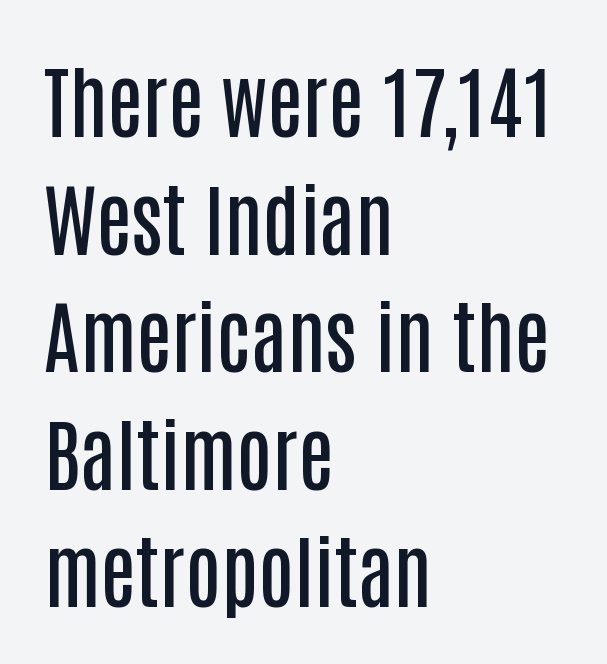
{"serif": "no", "italic": "no", "bold": "semi", "weight": "semibold", "width": "condensed", "stroke_contrast": "low", "x_height": "large", "monospaced": "no", "underline": "no", "align": "left", "line_spacing": "normal", "line_spacing_ratio": 1.47, "letter_spacing": "normal", "letter_spacing_em": 0.0, "glyph_px": 80}
